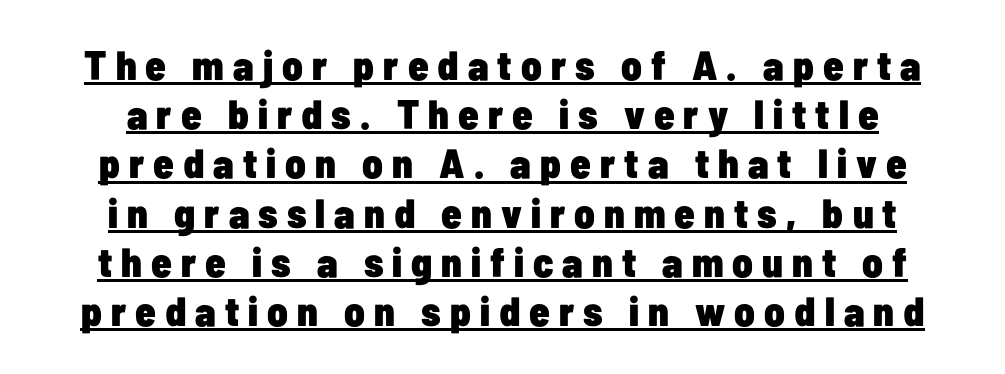
The image shows 41 px heavy, condensed sans-serif type, upright; set line spacing 1.2x, unusually wide letter spacing (+0.22 em), underlined; low stroke contrast and a medium x-height.
